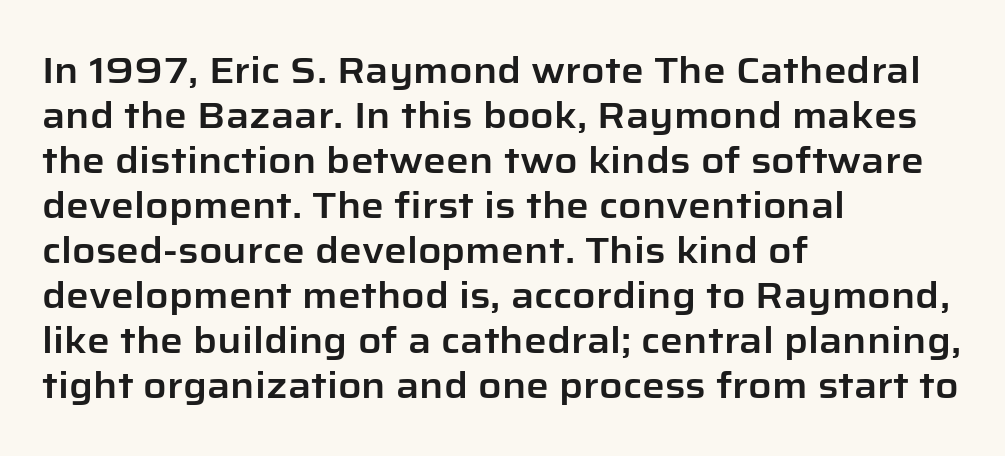
These lines keep a tight, regular rhythm from letter to letter. These lines sit exactly where default settings would place them. The text was rendered using a sans face with plain stroke endings. The font's upright variant was chosen for this text. Is this a fixed-width face? No — the glyphs have proportional, varying widths. The paragraph has a hard left edge and a soft right edge.
